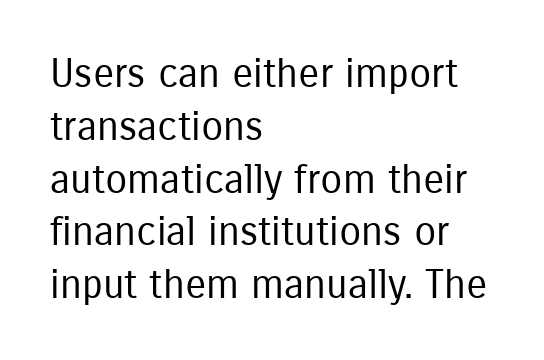
Q: Is the text bold? A: No.
Q: Is the text italic (slanted)? A: No, it is upright.
Q: Is the typeface a serif or a sans-serif typeface? A: Sans-serif.
Q: Is the text underlined? A: No.
Q: How is the paragraph aligned? A: Left-aligned.
Q: Is the spacing between letters normal or unusually wide? A: Normal.
Q: Is the spacing between lines tight, normal or loose? A: Normal.
Q: Width (condensed, normal, or wide)? A: Condensed.
Q: Stroke contrast? A: Low.
Q: x-height? A: Medium.
Q: Monospaced? A: No.
